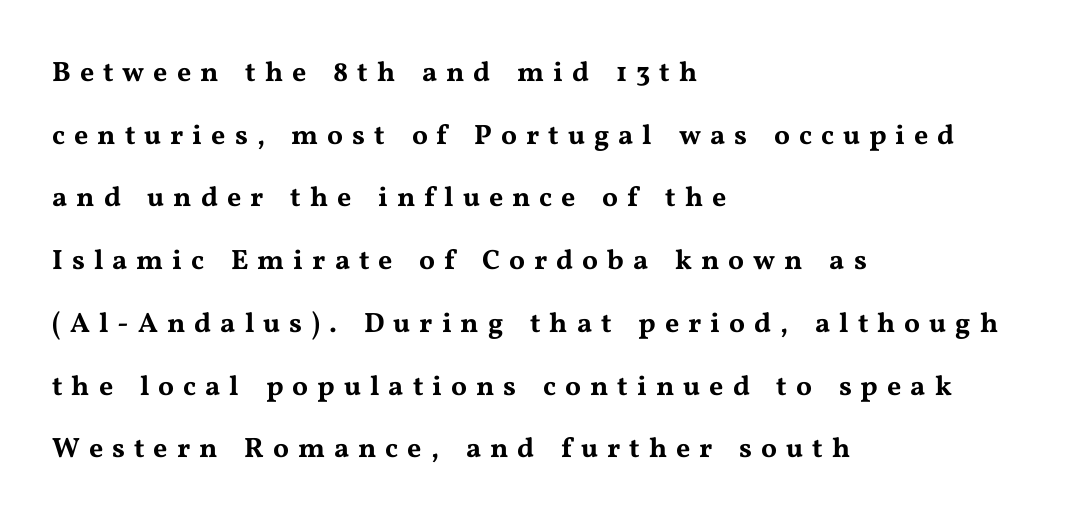
The image shows 28 px wide serif type, upright; set left-aligned, loose line spacing (2.24x), unusually wide letter spacing (+0.32 em), not underlined; medium stroke contrast and a medium x-height.
